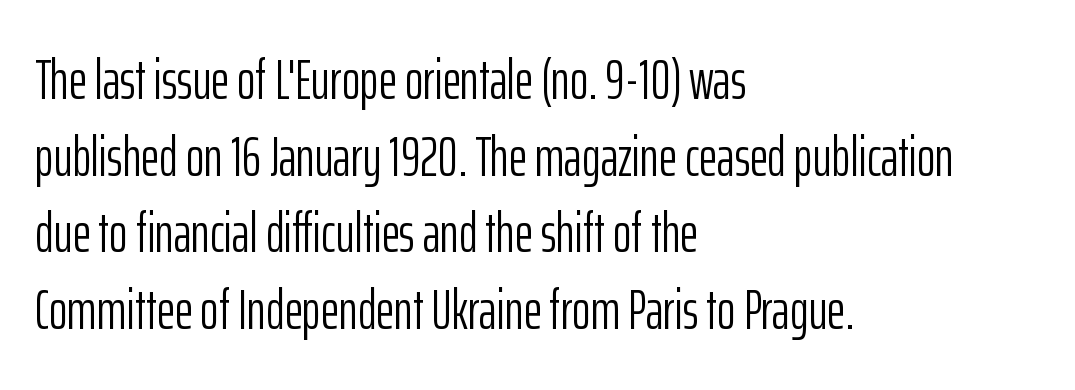
In terms of letterspacing, this is plain default setting. A student would call this left alignment; a typographer would say flush left, rag right. Honestly, there is no underline to notice here at all. Regarding serifs, this sample does without them. A typesetter would call this leading conventional body-copy spacing.
